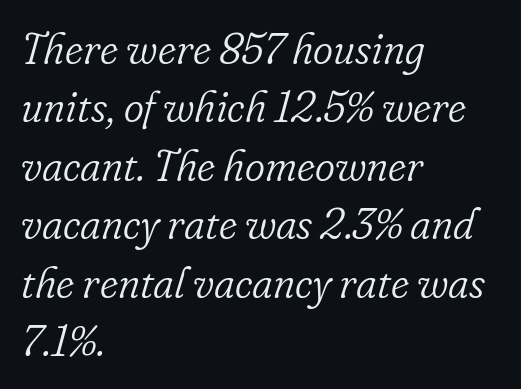
The image shows 43 px light serif type, italic (leaning right); set left-aligned, normal line spacing (1.36x), normal letter spacing, not underlined; low stroke contrast and a small x-height.
